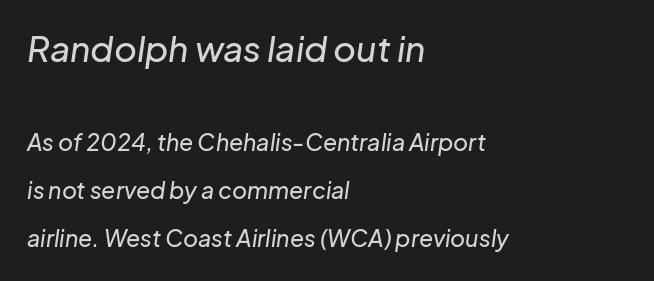
The image shows 35 px text type, italic (leaning right); set left-aligned, loose line spacing (2.09x), normal letter spacing, not underlined; the first (top) block is 1.52x larger; low stroke contrast and a medium x-height.
